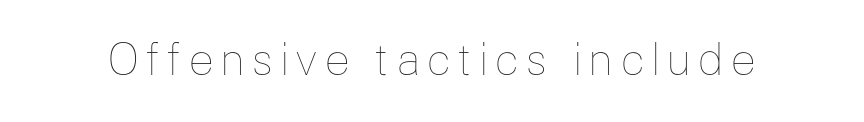
{"italic": "no", "bold": "no", "weight": "thin", "width": "normal", "stroke_contrast": "low", "x_height": "medium", "monospaced": "no", "underline": "no", "glyph_px": 43}
